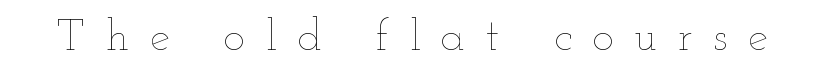
Q: Is the text bold? A: No.
Q: Is the text italic (slanted)? A: No, it is upright.
Q: Is the text underlined? A: No.
Q: Is the spacing between letters normal or unusually wide? A: Unusually wide.
Q: Width (condensed, normal, or wide)? A: Wide.
Q: Stroke contrast? A: Low.
Q: x-height? A: Small.
Q: Monospaced? A: No.
